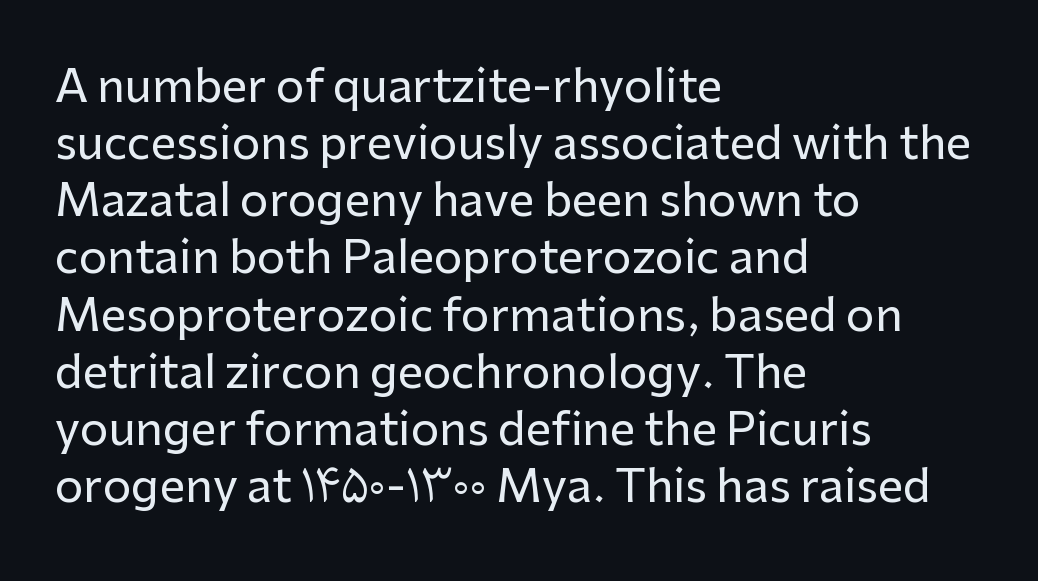
The image shows 45 px sans-serif type, upright; set left-aligned, normal line spacing (1.27x), normal letter spacing, not underlined; low stroke contrast and a medium x-height.
